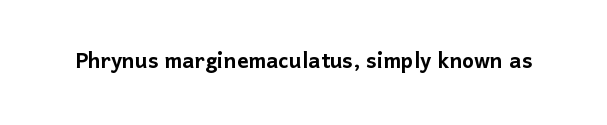
Tracking here is standard; glyphs follow each other at the usual distance. You can tell it's not italic because the verticals are truly vertical. Typographically, this falls in the sans-serif category. The letters advance in unequal steps, a hallmark of proportional type. No word sits above an underline.
